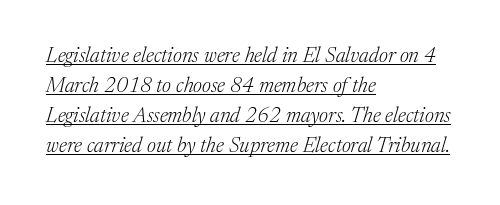
Q: Is the text bold? A: No.
Q: Is the text italic (slanted)? A: Yes, it leans right by about 17 degrees.
Q: Is the text underlined? A: Yes.
Q: How is the paragraph aligned? A: Left-aligned.
Q: Is the spacing between letters normal or unusually wide? A: Normal.
Q: Is the spacing between lines tight, normal or loose? A: Normal.
